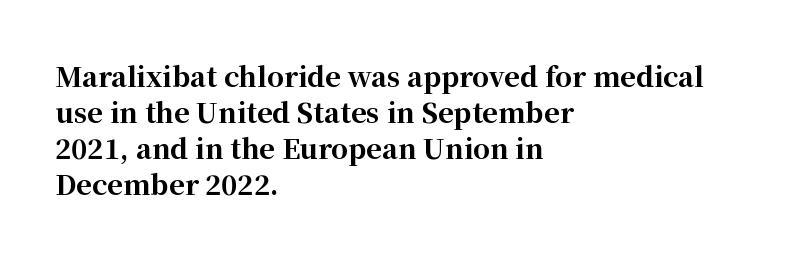
Q: Is the text bold? A: Yes.
Q: Is the text italic (slanted)? A: No, it is upright.
Q: Is the text underlined? A: No.
Q: How is the paragraph aligned? A: Left-aligned.
Q: Is the spacing between letters normal or unusually wide? A: Normal.
Q: Is the spacing between lines tight, normal or loose? A: Normal.
